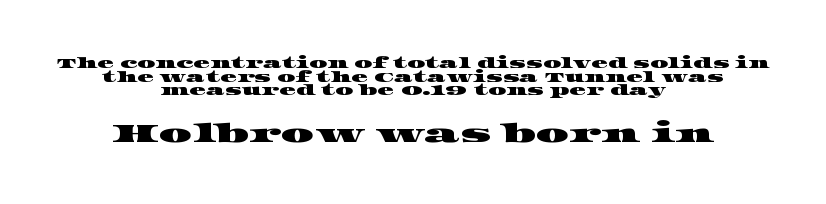
Q: Is the text underlined? A: No.
Q: How is the paragraph aligned? A: Centered.
Q: Is the spacing between letters normal or unusually wide? A: Normal.
Q: Is the spacing between lines tight, normal or loose? A: Tight.
Q: Which block of text is set in a larger size, the first (top) or the second (bottom)? A: The second (bottom) one.
